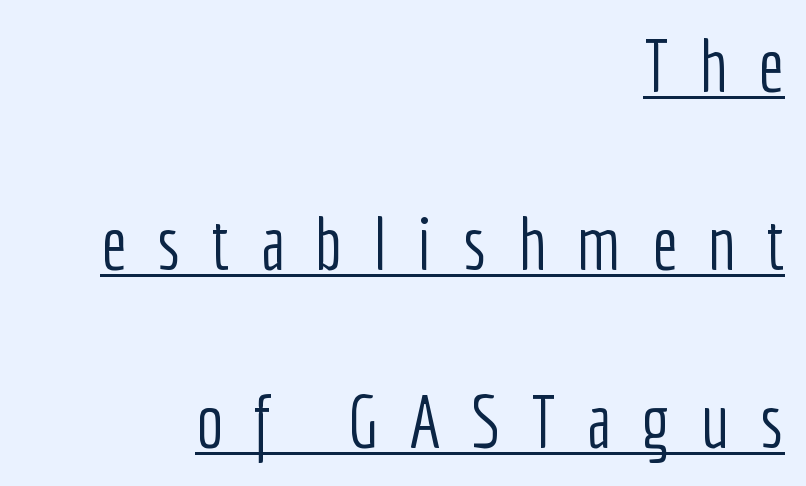
The image shows 73 px light, condensed sans-serif type, upright; set right-aligned, loose line spacing (2.44x), unusually wide letter spacing (+0.42 em), underlined; low stroke contrast and a medium x-height.
